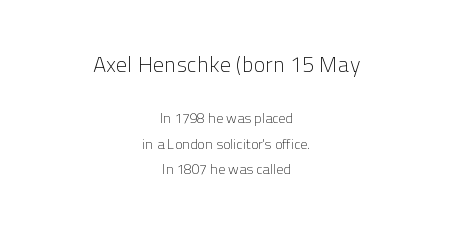
Q: Is the text bold? A: No.
Q: Is the text italic (slanted)? A: No, it is upright.
Q: Is the text underlined? A: No.
Q: How is the paragraph aligned? A: Centered.
Q: Is the spacing between letters normal or unusually wide? A: Normal.
Q: Which block of text is set in a larger size, the first (top) or the second (bottom)? A: The first (top) one.
